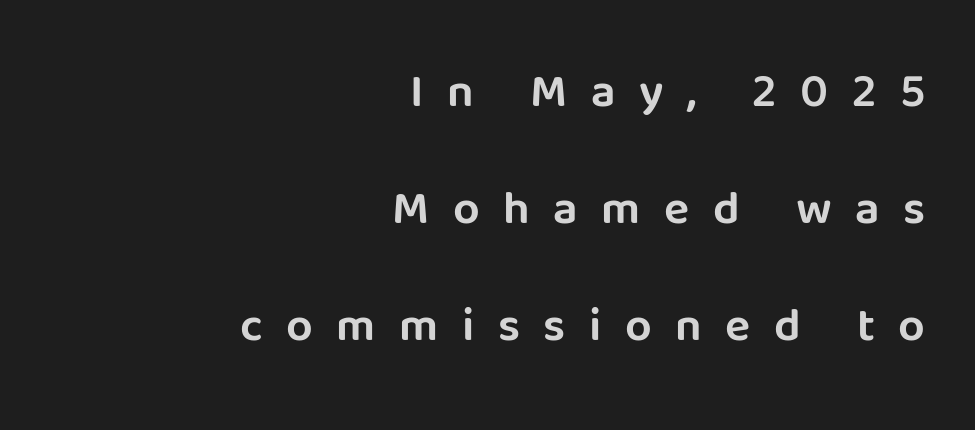
Q: Is the text italic (slanted)? A: No, it is upright.
Q: Is the typeface a serif or a sans-serif typeface? A: Sans-serif.
Q: Is the text underlined? A: No.
Q: How is the paragraph aligned? A: Right-aligned.
Q: Is the spacing between letters normal or unusually wide? A: Unusually wide.
Q: Is the spacing between lines tight, normal or loose? A: Loose.
Q: Width (condensed, normal, or wide)? A: Normal.
Q: Stroke contrast? A: Low.
Q: x-height? A: Large.
Q: Monospaced? A: No.
